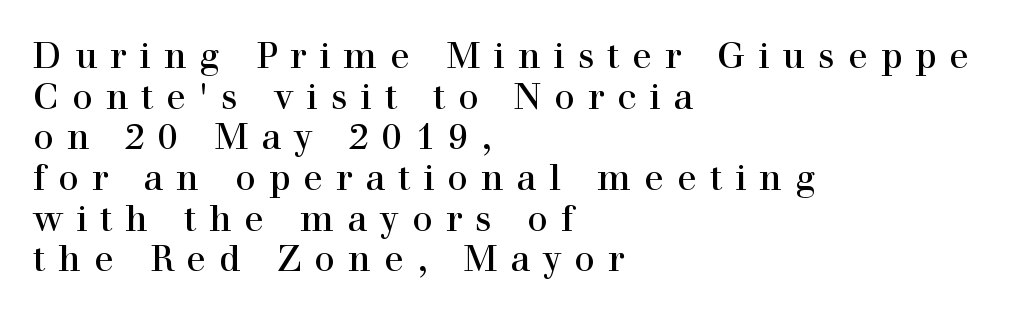
{"serif": "yes", "italic": "no", "bold": "no", "weight": "regular", "width": "normal", "stroke_contrast": "high", "x_height": "medium", "monospaced": "no", "underline": "no", "align": "left", "line_spacing": "tight", "line_spacing_ratio": 1.13, "letter_spacing": "wide", "letter_spacing_em": 0.36, "glyph_px": 36}
